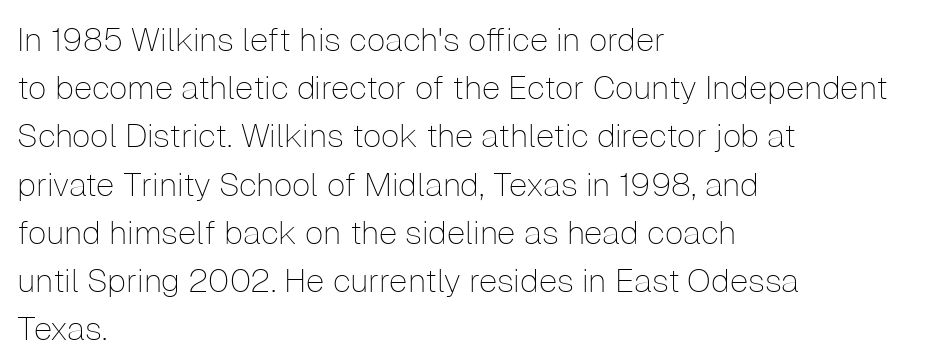
Q: Is the text bold? A: No.
Q: Is the text italic (slanted)? A: No, it is upright.
Q: Is the typeface a serif or a sans-serif typeface? A: Sans-serif.
Q: Is the text underlined? A: No.
Q: How is the paragraph aligned? A: Left-aligned.
Q: Is the spacing between letters normal or unusually wide? A: Normal.
Q: Is the spacing between lines tight, normal or loose? A: Normal.
Q: Width (condensed, normal, or wide)? A: Normal.
Q: Stroke contrast? A: Low.
Q: x-height? A: Medium.
Q: Monospaced? A: No.
